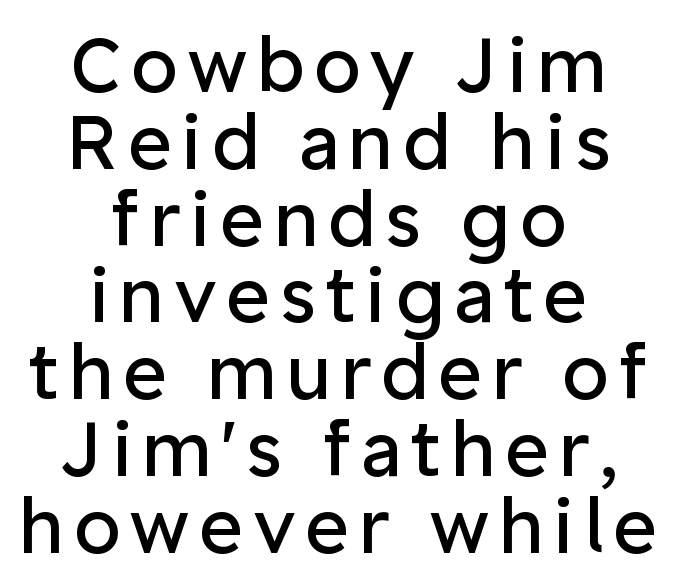
The image shows 76 px regular-weight sans-serif type, upright; set centered, tight line spacing (1.01x), not underlined; low stroke contrast and a medium x-height.
